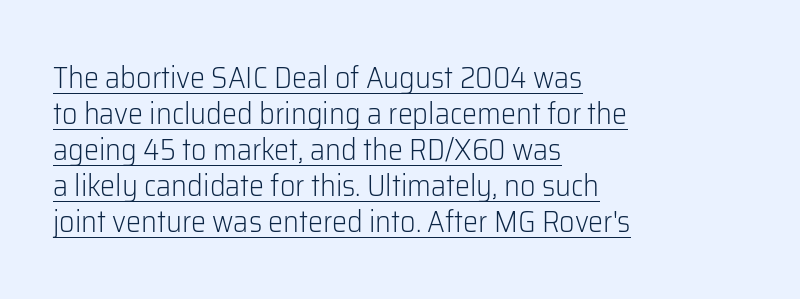
No letter is thick-stroked: the sample isn't bold. Words appear dense and cohesive because spacing is normal. Glance below the letters and you will spot a drawn line. The typesetter chose a ragged-right arrangement here. Rendered with straight, roman letterforms. Serifs: no, the terminals of the letterforms are clean.
